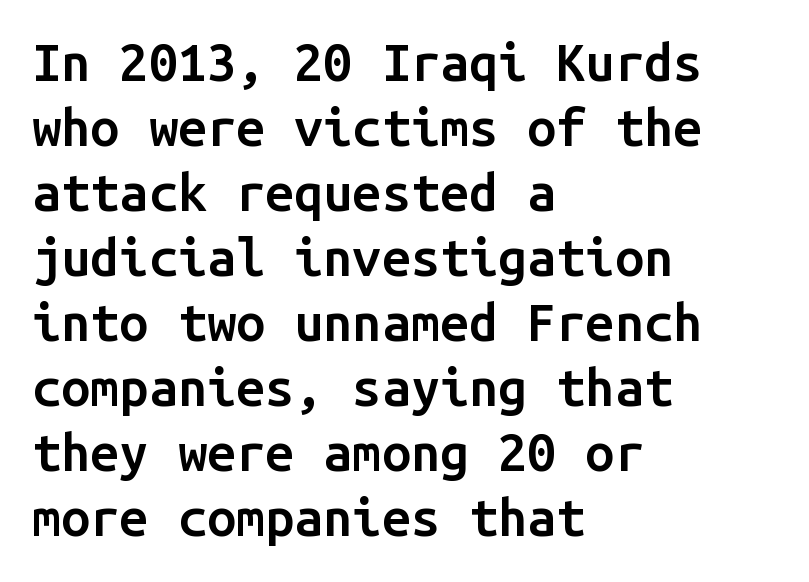
The image shows 52 px semibold sans-serif type, upright, monospaced; set left-aligned, normal line spacing (1.25x), normal letter spacing, not underlined; low stroke contrast and a medium x-height.
